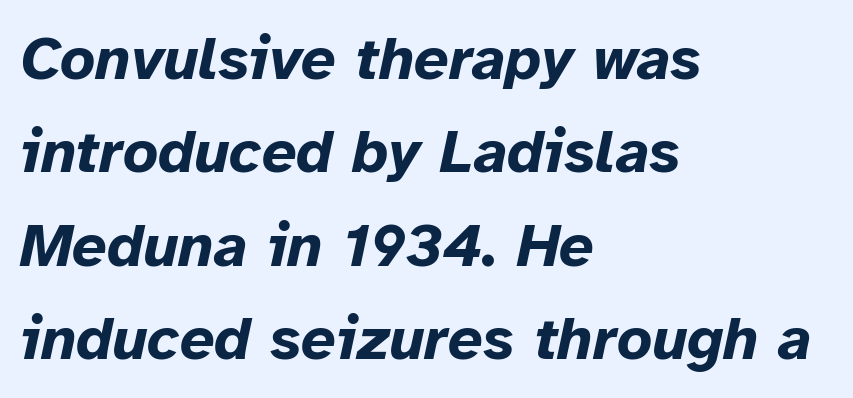
The words here are not underlined. Is the type bold? Yes — the strokes are clearly thick and heavy. The passage shown stacks its lines at a standard gap. Does extra space separate the letters? No, they use regular spacing. The face used here is proportionally spaced, like ordinary book or web type.
